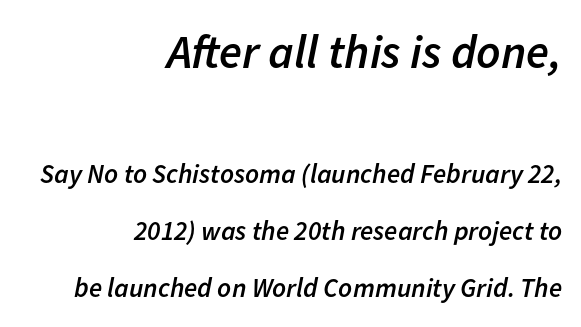
Q: Is the text bold? A: Semi-bold.
Q: Is the text italic (slanted)? A: Yes, it leans right by about 11 degrees.
Q: Is the text underlined? A: No.
Q: How is the paragraph aligned? A: Right-aligned.
Q: Is the spacing between letters normal or unusually wide? A: Normal.
Q: Is the spacing between lines tight, normal or loose? A: Loose.
Q: Which block of text is set in a larger size, the first (top) or the second (bottom)? A: The first (top) one.
Q: Width (condensed, normal, or wide)? A: Normal.
Q: Stroke contrast? A: Low.
Q: x-height? A: Medium.
Q: Monospaced? A: No.
